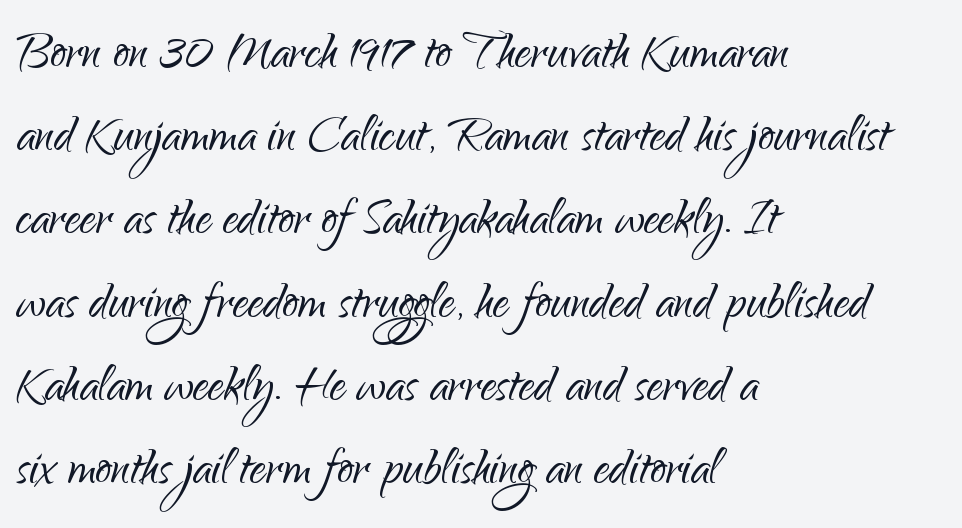
{"serif": "no", "bold": "no", "weight": "light", "width": "normal", "stroke_contrast": "low", "x_height": "small", "monospaced": "no", "underline": "no", "align": "left", "line_spacing": "normal", "line_spacing_ratio": 1.3, "letter_spacing": "normal", "letter_spacing_em": 0.0, "glyph_px": 64}
